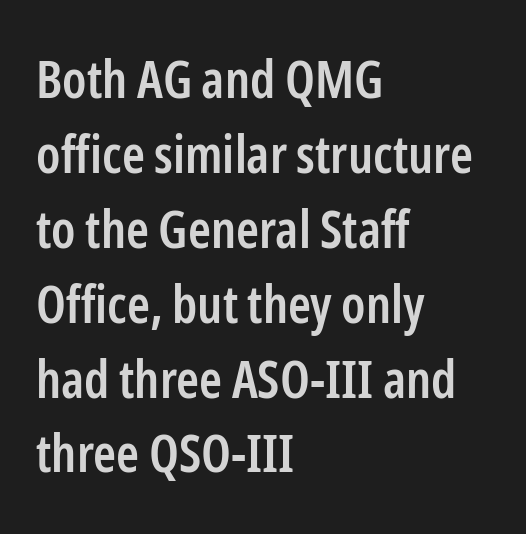
Q: Is the text bold? A: Semi-bold.
Q: Is the text italic (slanted)? A: No, it is upright.
Q: Is the typeface a serif or a sans-serif typeface? A: Sans-serif.
Q: Is the text underlined? A: No.
Q: How is the paragraph aligned? A: Left-aligned.
Q: Is the spacing between letters normal or unusually wide? A: Normal.
Q: Is the spacing between lines tight, normal or loose? A: Normal.
Q: Width (condensed, normal, or wide)? A: Condensed.
Q: Stroke contrast? A: Low.
Q: x-height? A: Medium.
Q: Monospaced? A: No.
